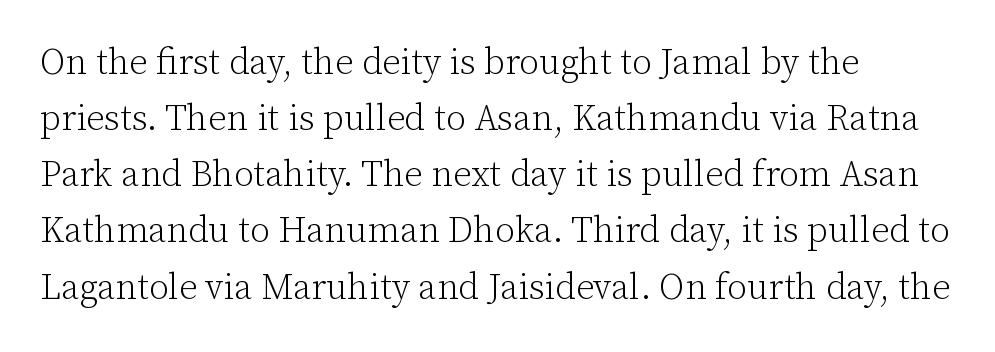
The image shows 36 px light serif type, upright; set left-aligned, normal line spacing (1.56x), normal letter spacing, not underlined; low stroke contrast and a medium x-height.
